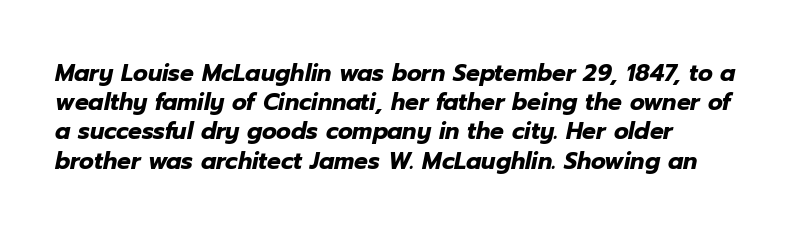
{"italic": "yes", "lean": "right", "slant_degrees": 12, "bold": "yes", "underline": "no", "align": "left", "line_spacing": "normal", "line_spacing_ratio": 1.27, "letter_spacing": "normal", "letter_spacing_em": 0.0, "glyph_px": 23}
